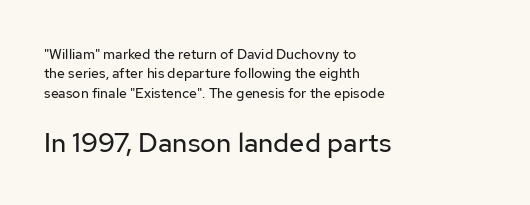
The image shows 27 px text type, upright; set left-aligned, normal line spacing (1.39x), normal letter spacing, not underlined; the second (bottom) block is 1.93x larger.
